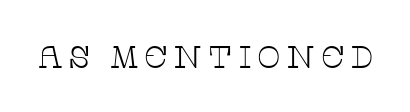
{"serif": "yes", "italic": "no", "bold": "no", "weight": "thin", "width": "wide", "stroke_contrast": "low", "x_height": "large", "monospaced": "no", "underline": "no", "glyph_px": 31}
